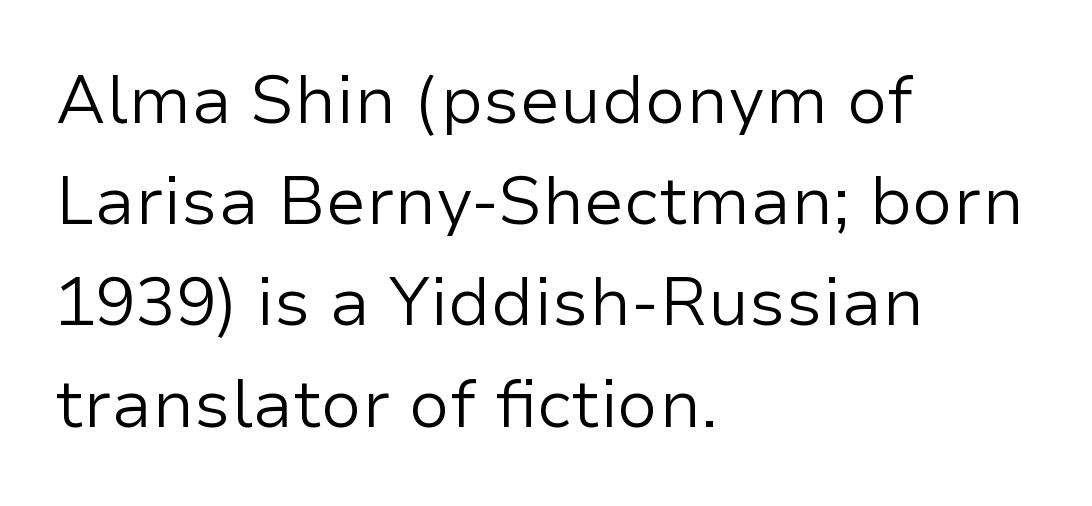
A student would call this left alignment; a typographer would say flush left, rag right. Each word holds together tightly as a unit, with standard inter-letter gaps. These lines sit exactly where default settings would place them. Note the varied advance widths — an 'i' is clearly narrower than an 'm'. Words float on clear page, feet unadorned. No chunkiness to these letters — they're not bold.
